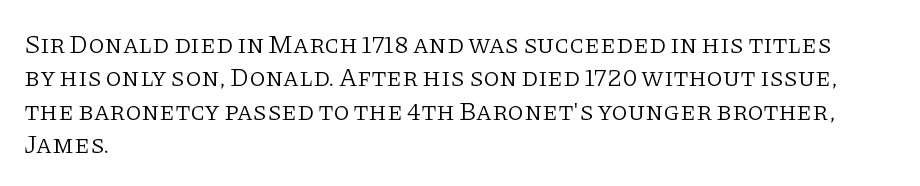
Compared with typical paragraphs, the rows here are spaced about the same. The letters stand straight up with perfectly vertical stems. Short and long lines alike share a common starting point at left. Is the stroke heavy? The answer is a plain regular-or-lighter. In terms of letterspacing, this is plain default setting. Just letters on the line, the space beneath them empty.
